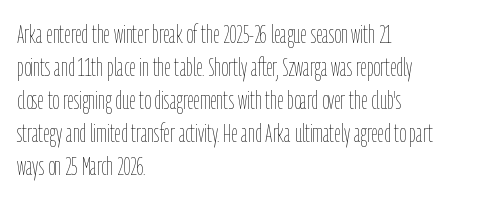
{"italic": "no", "bold": "no", "underline": "no", "align": "left", "line_spacing": "normal", "line_spacing_ratio": 1.27, "letter_spacing": "normal", "letter_spacing_em": 0.0, "glyph_px": 26}
